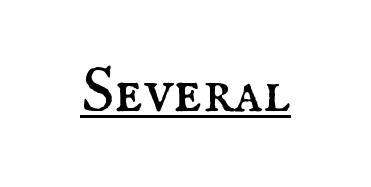
Q: Is the text bold? A: No.
Q: Is the text italic (slanted)? A: No, it is upright.
Q: Is the typeface a serif or a sans-serif typeface? A: Serif.
Q: Is the text underlined? A: Yes.
Q: Is the spacing between letters normal or unusually wide? A: Normal.
Q: Width (condensed, normal, or wide)? A: Normal.
Q: Stroke contrast? A: Medium.
Q: x-height? A: Small.
Q: Monospaced? A: No.
